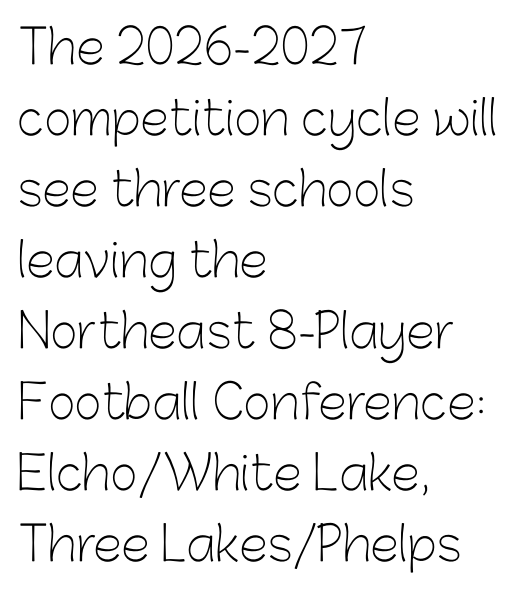
The image shows 47 px light sans-serif type, upright; set left-aligned, normal line spacing (1.51x), normal letter spacing, not underlined; low stroke contrast and a medium x-height.
